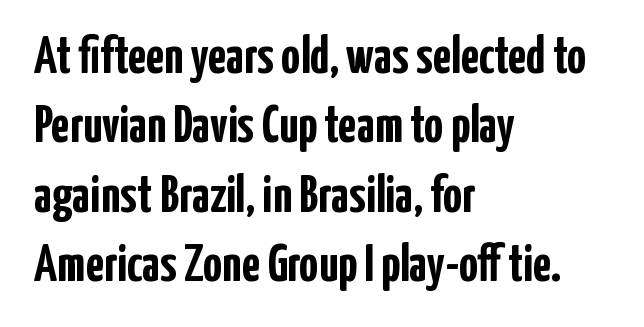
The glyphs have the mass of a bold cut. The space between consecutive lines is moderate. These lines are rendered in a variable-pitch font. The gaps between neighbouring characters are ordinary and unremarkable.
